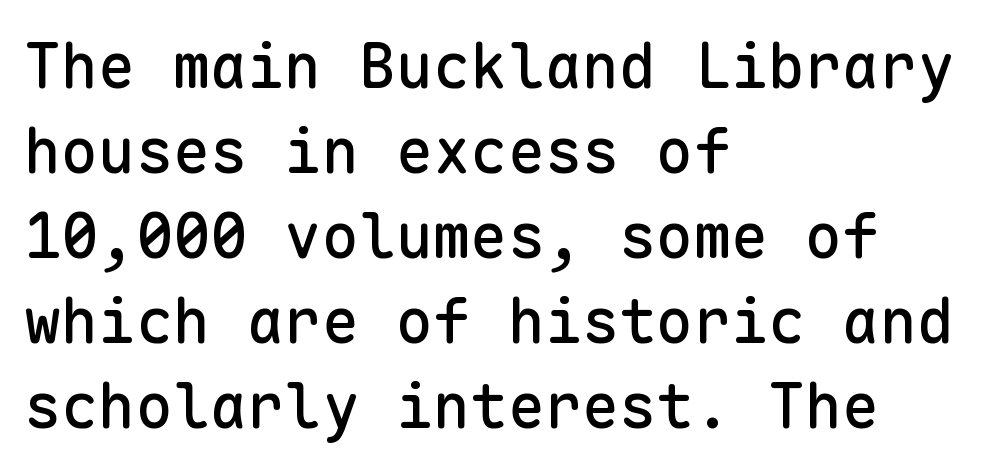
The passage shown has conventional tracking throughout. Leftover space on each line is placed entirely after the last word. Note: no serifs on the glyphs. Here the designer chose a console-style face with uniform glyph widths. Vertically, the passage feels balanced, rows spaced as you'd expect.
